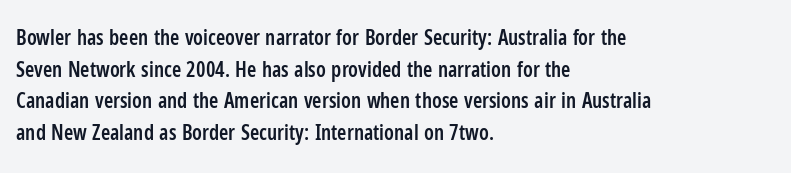
Q: Is the text bold? A: Semi-bold.
Q: Is the text italic (slanted)? A: No, it is upright.
Q: Is the text underlined? A: No.
Q: How is the paragraph aligned? A: Left-aligned.
Q: Is the spacing between letters normal or unusually wide? A: Normal.
Q: Is the spacing between lines tight, normal or loose? A: Normal.
